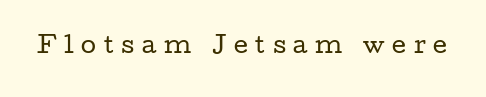
The rendering inserts visible extra space after every character. Stroke thickness stays within the range of a standard reading face or lighter. Plain, unruled lines of type. Quick note: not italic, upright.
